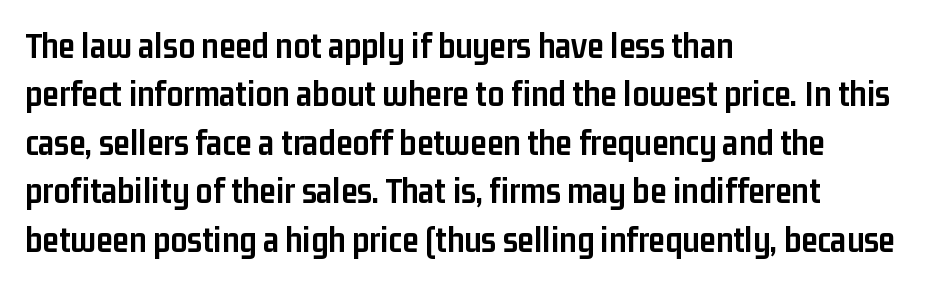
Between one letter and the next there's only the usual sliver of space. Think of a printed novel: that variable character pitch is what you see here. The passage shown is not underscored anywhere. Does the lettering tilt? It doesn't — this is upright. Observe the absence of serifs on each vertical stroke in this sample. The rag falls on the right side of this text block.
